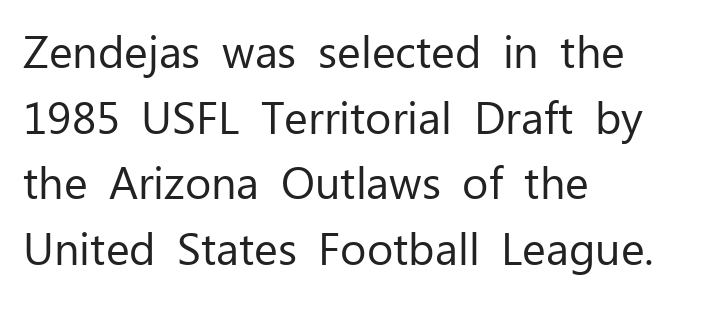
Q: Is the text bold? A: No.
Q: Is the text italic (slanted)? A: No, it is upright.
Q: Is the typeface a serif or a sans-serif typeface? A: Sans-serif.
Q: Is the text underlined? A: No.
Q: How is the paragraph aligned? A: Left-aligned.
Q: Is the spacing between letters normal or unusually wide? A: Normal.
Q: Is the spacing between lines tight, normal or loose? A: Normal.
Q: Width (condensed, normal, or wide)? A: Normal.
Q: Stroke contrast? A: Low.
Q: x-height? A: Medium.
Q: Monospaced? A: No.
